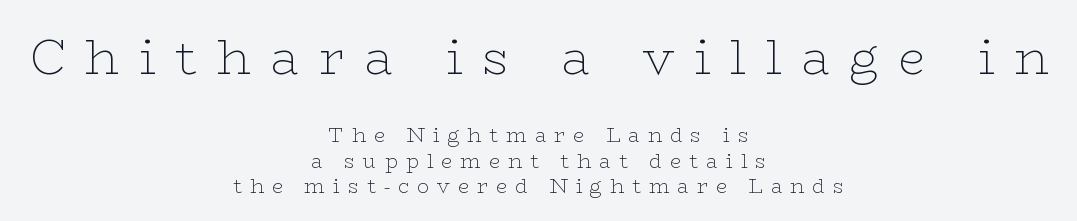
{"serif": "yes", "italic": "no", "bold": "no", "weight": "thin", "width": "wide", "stroke_contrast": "low", "x_height": "medium", "monospaced": "no", "underline": "no", "align": "center", "line_spacing": "normal", "line_spacing_ratio": 1.27, "letter_spacing": "wide", "letter_spacing_em": 0.4, "larger_block": "first", "size_ratio": 2.45, "glyph_px": 49}
